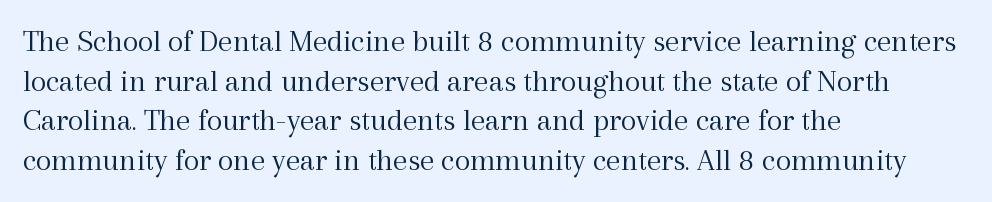
Q: Is the text bold? A: No.
Q: Is the text italic (slanted)? A: No, it is upright.
Q: Is the typeface a serif or a sans-serif typeface? A: Serif.
Q: Is the text underlined? A: No.
Q: How is the paragraph aligned? A: Left-aligned.
Q: Is the spacing between letters normal or unusually wide? A: Normal.
Q: Width (condensed, normal, or wide)? A: Normal.
Q: x-height? A: Medium.
Q: Monospaced? A: No.
